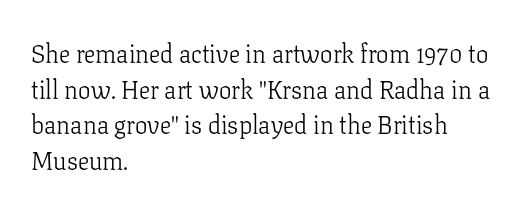
Q: Is the text bold? A: No.
Q: Is the text italic (slanted)? A: No, it is upright.
Q: Is the text underlined? A: No.
Q: How is the paragraph aligned? A: Left-aligned.
Q: Is the spacing between letters normal or unusually wide? A: Normal.
Q: Is the spacing between lines tight, normal or loose? A: Normal.
